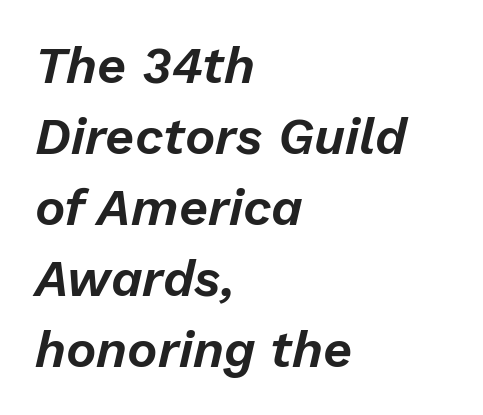
{"italic": "yes", "lean": "right", "slant_degrees": 13, "width": "normal", "stroke_contrast": "low", "x_height": "medium", "monospaced": "no", "underline": "no", "align": "left", "line_spacing": "normal", "line_spacing_ratio": 1.39, "letter_spacing": "normal", "letter_spacing_em": 0.0, "glyph_px": 51}
